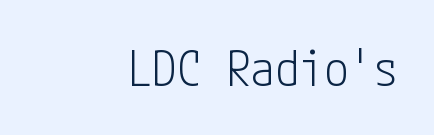
Q: Is the text bold? A: No.
Q: Is the text italic (slanted)? A: No, it is upright.
Q: Is the typeface a serif or a sans-serif typeface? A: Sans-serif.
Q: Is the text underlined? A: No.
Q: How is the paragraph aligned? A: Right-aligned.
Q: Is the spacing between letters normal or unusually wide? A: Normal.
Q: Width (condensed, normal, or wide)? A: Condensed.
Q: Stroke contrast? A: Low.
Q: x-height? A: Medium.
